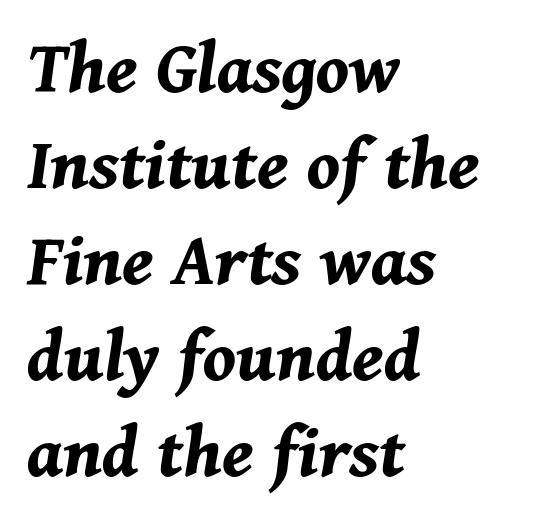
Q: Is the text bold? A: Yes.
Q: Is the text italic (slanted)? A: Yes, it leans right by about 11 degrees.
Q: Is the text underlined? A: No.
Q: How is the paragraph aligned? A: Left-aligned.
Q: Is the spacing between letters normal or unusually wide? A: Normal.
Q: Width (condensed, normal, or wide)? A: Normal.
Q: Stroke contrast? A: Medium.
Q: x-height? A: Medium.
Q: Monospaced? A: No.
